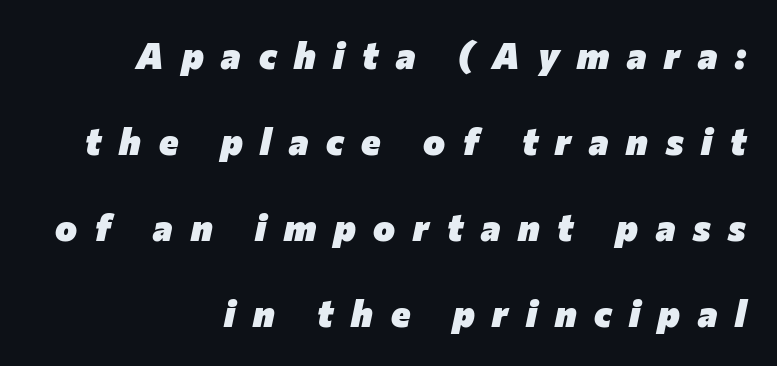
Students, this is bold: see how much ink each stroke carries. The passage shown leans; its letterforms are oblique. The zone under the glyphs is completely vacant. Here the designer chose a conventional face with non-uniform glyph widths. You could fit nearly another row in the gap between these rows. Letter spacing: wide.
